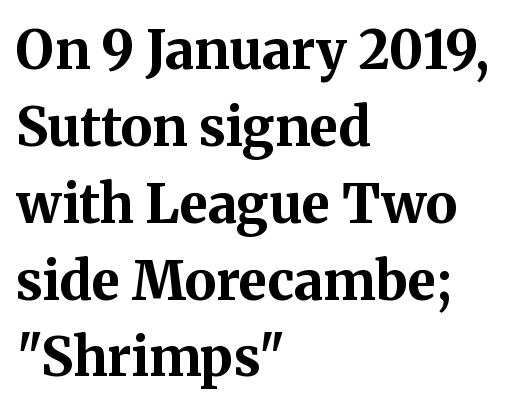
Q: Is the text bold? A: Yes.
Q: Is the text italic (slanted)? A: No, it is upright.
Q: Is the typeface a serif or a sans-serif typeface? A: Serif.
Q: Is the text underlined? A: No.
Q: How is the paragraph aligned? A: Left-aligned.
Q: Is the spacing between letters normal or unusually wide? A: Normal.
Q: Is the spacing between lines tight, normal or loose? A: Normal.
Q: Width (condensed, normal, or wide)? A: Normal.
Q: Stroke contrast? A: Medium.
Q: x-height? A: Medium.
Q: Monospaced? A: No.
